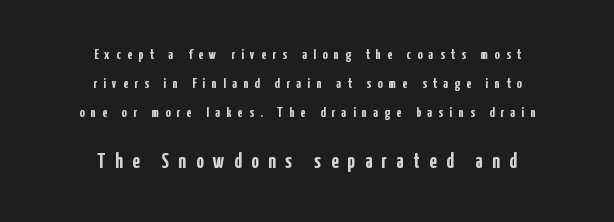
The setting favours the middle, as headings and verse often do. Chunky letters — that's bold for sure. The strip under each line holds only bare page. Whoever set this made the second block the dominant, larger element. Look at the tracking — it's clearly loosened, letters drifting apart. If you measured baseline to baseline, you'd find a long distance.
